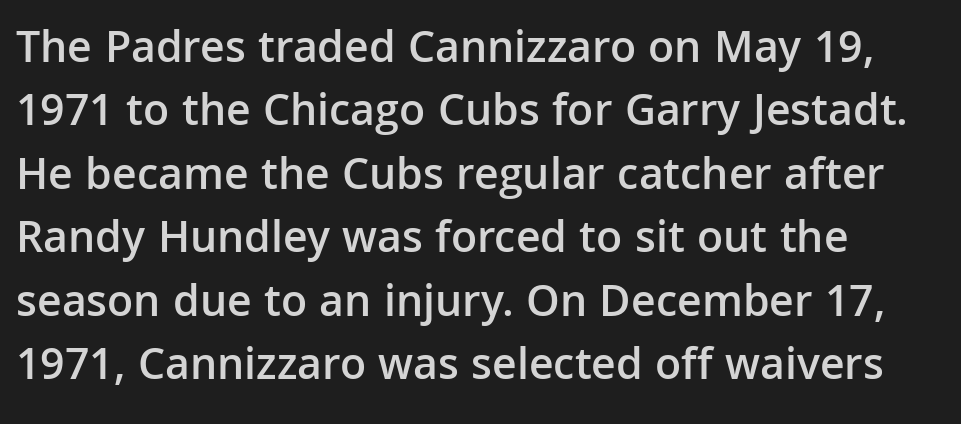
{"serif": "no", "italic": "no", "bold": "semi", "weight": "semibold", "width": "normal", "stroke_contrast": "low", "x_height": "medium", "monospaced": "no", "underline": "no", "align": "left", "line_spacing": "normal", "line_spacing_ratio": 1.38, "letter_spacing": "normal", "letter_spacing_em": 0.0, "glyph_px": 46}
